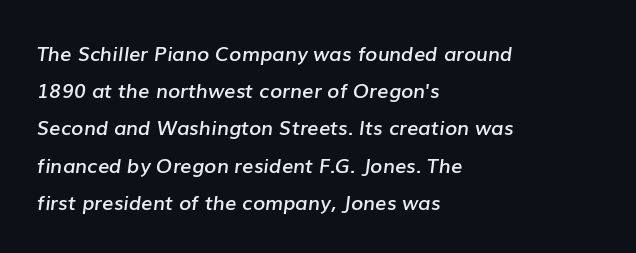
Typesetter's note: demi weight, one step under bold. The passage is arranged the way most books set body copy — flush left. Yep, that's italic — everything's leaning. Beneath every word, the page is bare.
